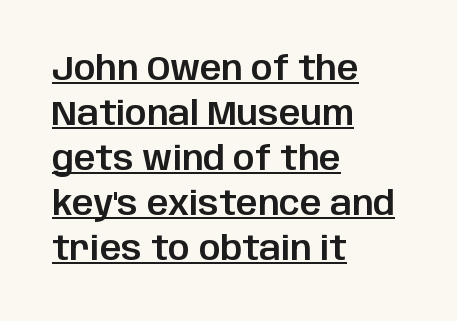
The image shows 34 px sans-serif type, upright; set left-aligned, normal line spacing (1.32x), normal letter spacing, underlined; low stroke contrast and a large x-height.
